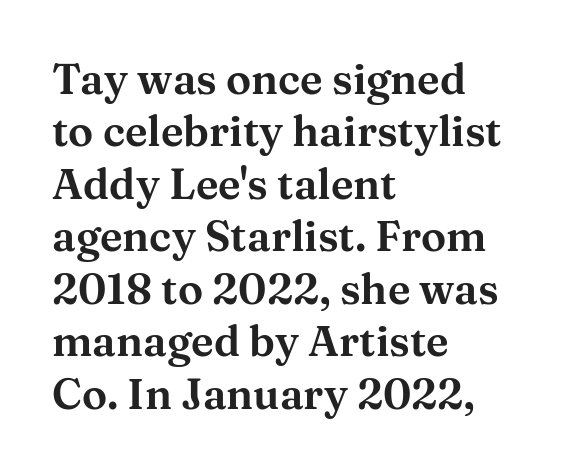
Q: Is the text italic (slanted)? A: No, it is upright.
Q: Is the typeface a serif or a sans-serif typeface? A: Serif.
Q: Is the text underlined? A: No.
Q: How is the paragraph aligned? A: Left-aligned.
Q: Is the spacing between letters normal or unusually wide? A: Normal.
Q: Is the spacing between lines tight, normal or loose? A: Normal.
Q: Width (condensed, normal, or wide)? A: Wide.
Q: Stroke contrast? A: Medium.
Q: x-height? A: Medium.
Q: Monospaced? A: No.
